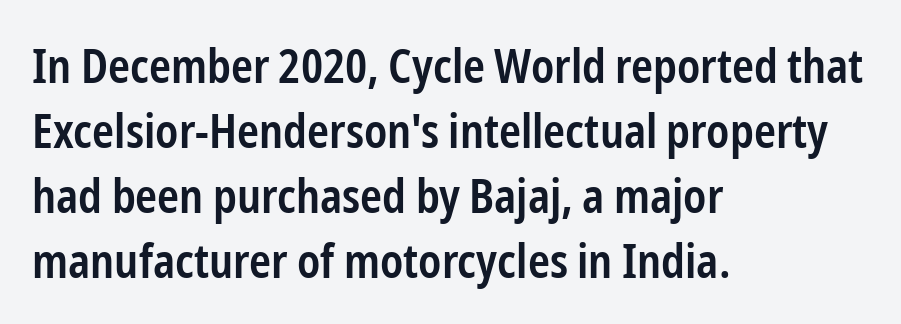
The image shows 47 px semibold, condensed sans-serif type, upright; set left-aligned, normal line spacing (1.38x), normal letter spacing, not underlined; low stroke contrast and a medium x-height.
